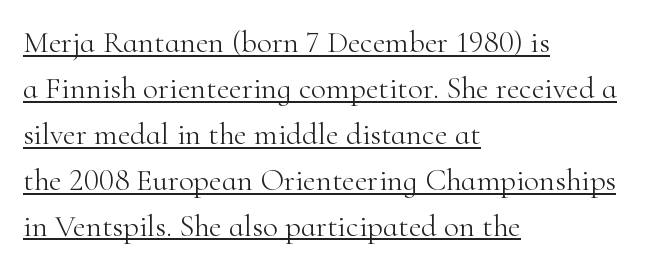
{"serif": "yes", "italic": "no", "bold": "no", "weight": "light", "width": "normal", "stroke_contrast": "high", "x_height": "small", "monospaced": "no", "underline": "yes", "align": "left", "line_spacing": "normal", "line_spacing_ratio": 1.48, "letter_spacing": "normal", "letter_spacing_em": 0.0, "glyph_px": 31}
